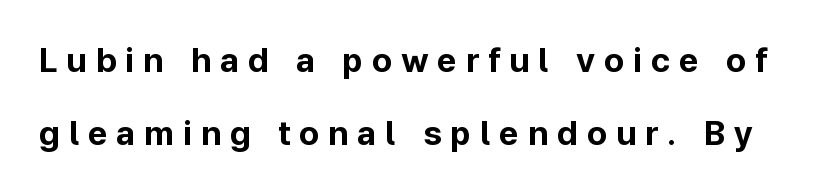
Q: Is the text bold? A: Yes.
Q: Is the text italic (slanted)? A: No, it is upright.
Q: Is the typeface a serif or a sans-serif typeface? A: Sans-serif.
Q: Is the text underlined? A: No.
Q: Is the spacing between letters normal or unusually wide? A: Unusually wide.
Q: Is the spacing between lines tight, normal or loose? A: Loose.
Q: Width (condensed, normal, or wide)? A: Normal.
Q: Stroke contrast? A: Low.
Q: x-height? A: Medium.
Q: Monospaced? A: No.
